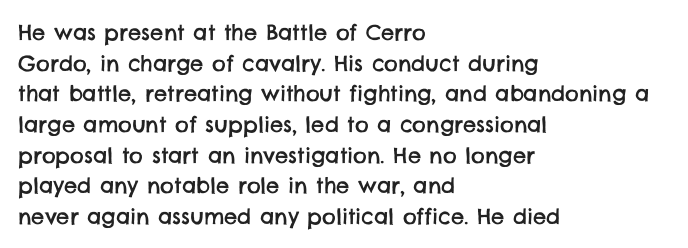
Q: Is the text underlined? A: No.
Q: How is the paragraph aligned? A: Left-aligned.
Q: Is the spacing between letters normal or unusually wide? A: Normal.
Q: Is the spacing between lines tight, normal or loose? A: Normal.
